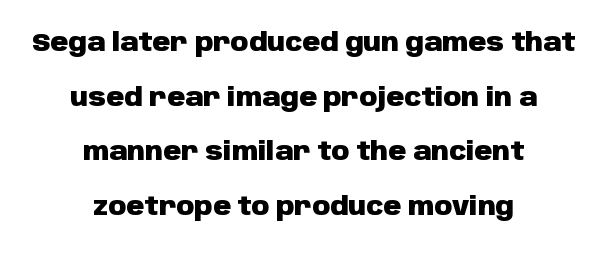
{"italic": "no", "bold": "yes", "underline": "no", "align": "center", "line_spacing": "loose", "line_spacing_ratio": 2.19, "letter_spacing": "normal", "letter_spacing_em": 0.0, "glyph_px": 25}
